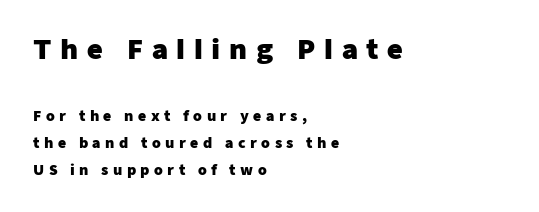
Summary of vertical rhythm: relaxed, with wide interline spacing. The designer gave the opening block more size than the closing block. Rule under the text: the space is simply empty. The gaps between neighbouring characters are conspicuously large.
